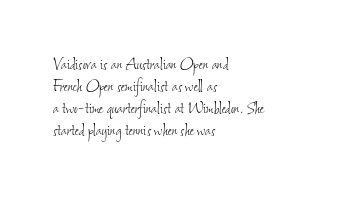
The image shows 20 px text type; set left-aligned, tight line spacing (1.1x), normal letter spacing, not underlined.
